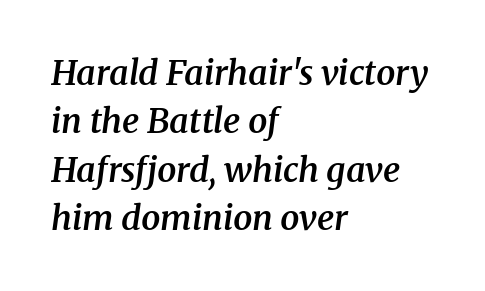
{"serif": "yes", "italic": "yes", "lean": "right", "slant_degrees": 8, "bold": "semi", "weight": "semibold", "width": "normal", "stroke_contrast": "medium", "x_height": "medium", "monospaced": "no", "underline": "no", "align": "left", "line_spacing": "normal", "line_spacing_ratio": 1.42, "letter_spacing": "normal", "letter_spacing_em": 0.0, "glyph_px": 34}
